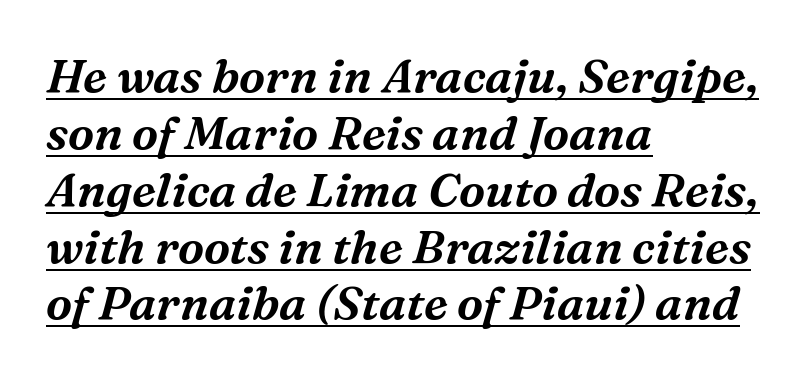
Q: Is the text italic (slanted)? A: Yes, it leans right by about 16 degrees.
Q: Is the typeface a serif or a sans-serif typeface? A: Serif.
Q: Is the text underlined? A: Yes.
Q: How is the paragraph aligned? A: Left-aligned.
Q: Is the spacing between letters normal or unusually wide? A: Normal.
Q: Width (condensed, normal, or wide)? A: Normal.
Q: Stroke contrast? A: Medium.
Q: x-height? A: Medium.
Q: Monospaced? A: No.
